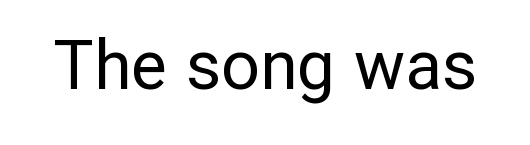
{"serif": "no", "italic": "no", "bold": "no", "weight": "regular", "width": "normal", "stroke_contrast": "low", "x_height": "medium", "monospaced": "no", "underline": "no", "letter_spacing": "normal", "letter_spacing_em": 0.0, "glyph_px": 68}
